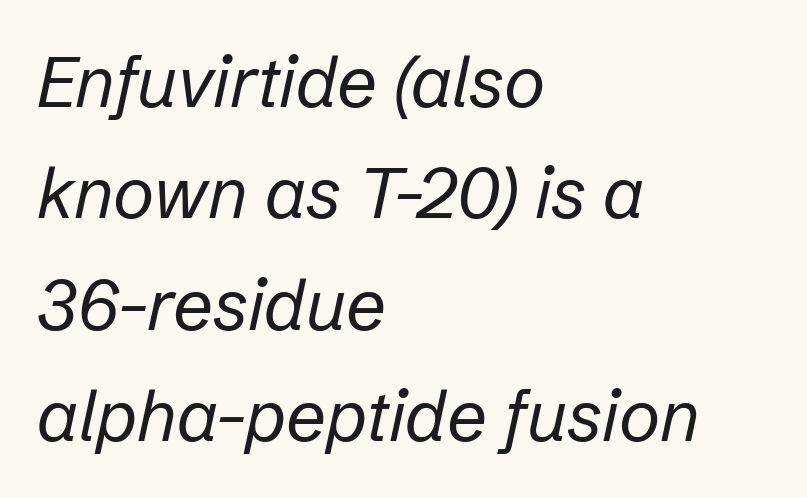
{"italic": "yes", "lean": "right", "slant_degrees": 12, "bold": "no", "weight": "regular", "width": "normal", "stroke_contrast": "low", "x_height": "medium", "monospaced": "no", "underline": "no", "align": "left", "line_spacing": "normal", "line_spacing_ratio": 1.57, "letter_spacing": "normal", "letter_spacing_em": 0.0, "glyph_px": 71}
